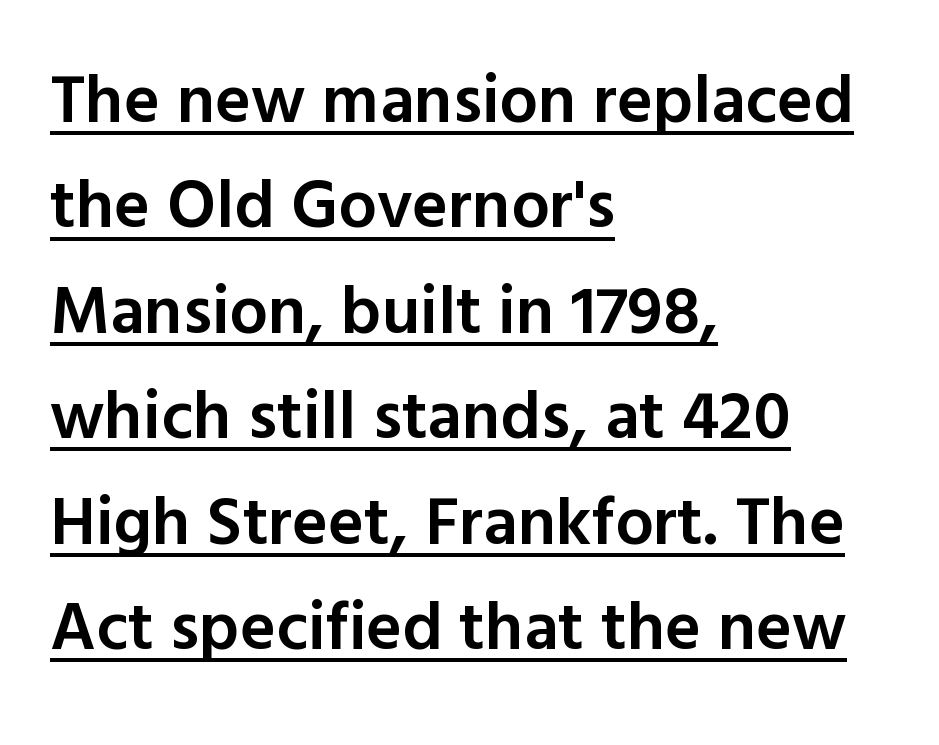
{"serif": "no", "italic": "no", "bold": "semi", "weight": "semibold", "width": "normal", "x_height": "medium", "monospaced": "no", "underline": "yes", "align": "left", "line_spacing": "normal", "line_spacing_ratio": 1.55, "letter_spacing": "normal", "letter_spacing_em": 0.0, "glyph_px": 68}
